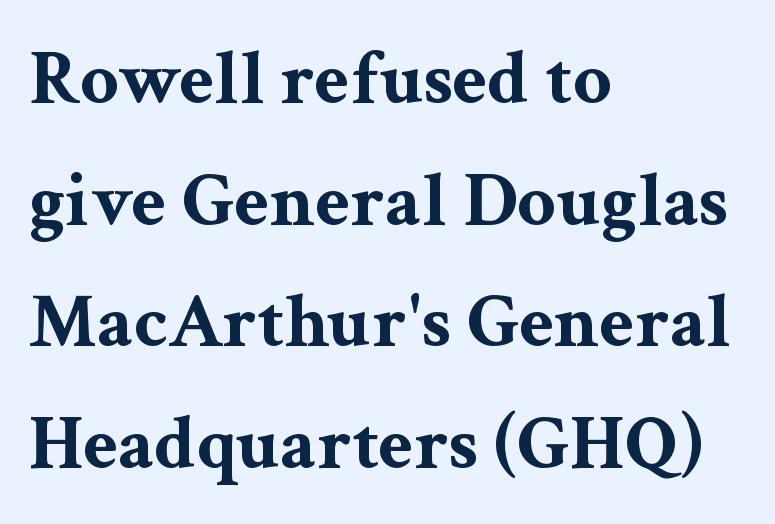
The image shows 77 px bold, wide serif type, upright; set left-aligned, normal line spacing (1.58x), normal letter spacing, not underlined; medium stroke contrast and a medium x-height.
